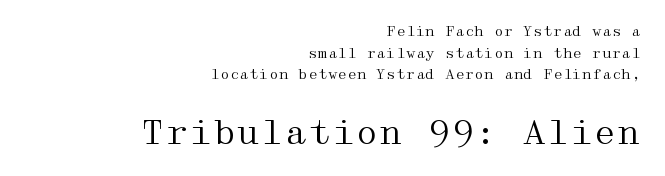
The image shows 34 px regular-weight, wide serif type, upright; set right-aligned, normal line spacing (1.55x), normal letter spacing, not underlined; the second (bottom) block is 2.43x larger; medium stroke contrast and a medium x-height.
